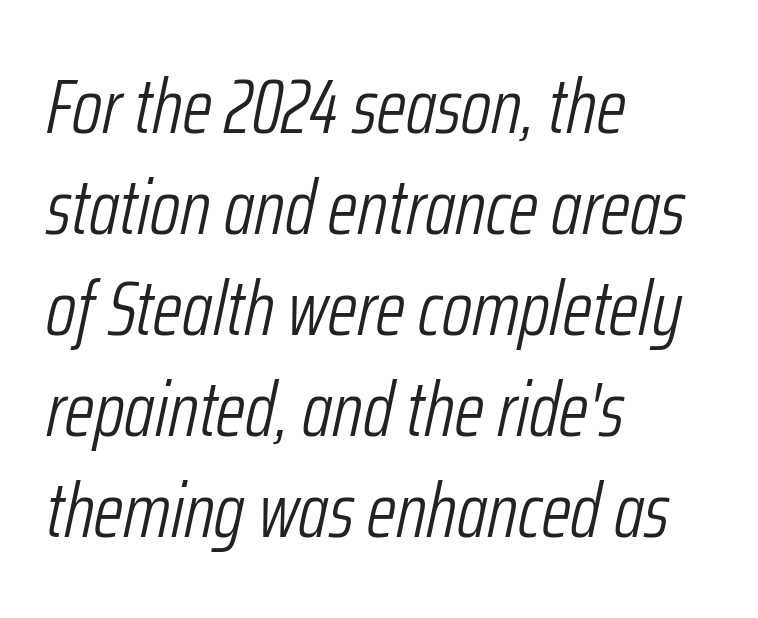
Italic: yes, the glyphs are oblique. Character widths vary here, with narrow letters taking less room than wide ones. The face used here is rendered with its standard letterfit. This sample keeps an unexceptional amount of space between lines.
